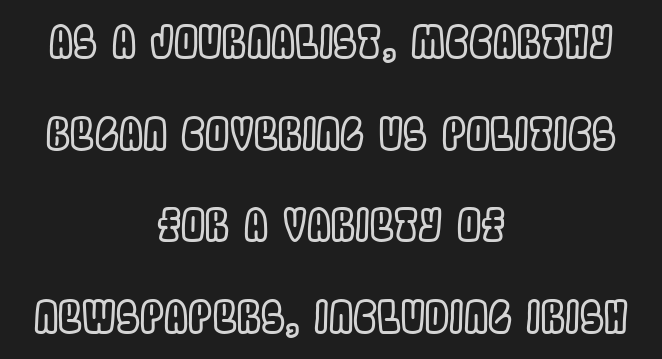
Each letter keeps its own natural width here, so spacing adapts to shape. This is roman type, the default non-slanted kind. Widely set lines give the paragraph a tall, airy silhouette. Nobody drew a line under any word here. The passage shown has conventional tracking throughout. Teacher's note: observe the equal gaps on both sides — that is centered alignment.
